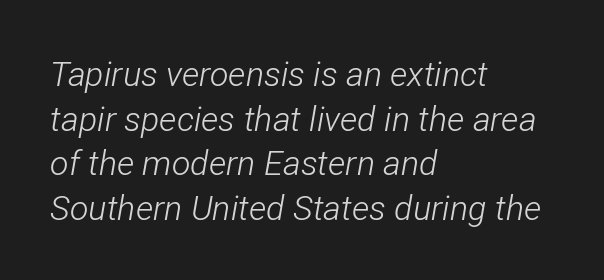
The image shows 34 px light, condensed type, italic (leaning right); set left-aligned, normal line spacing (1.31x), normal letter spacing, not underlined; low stroke contrast and a medium x-height.
